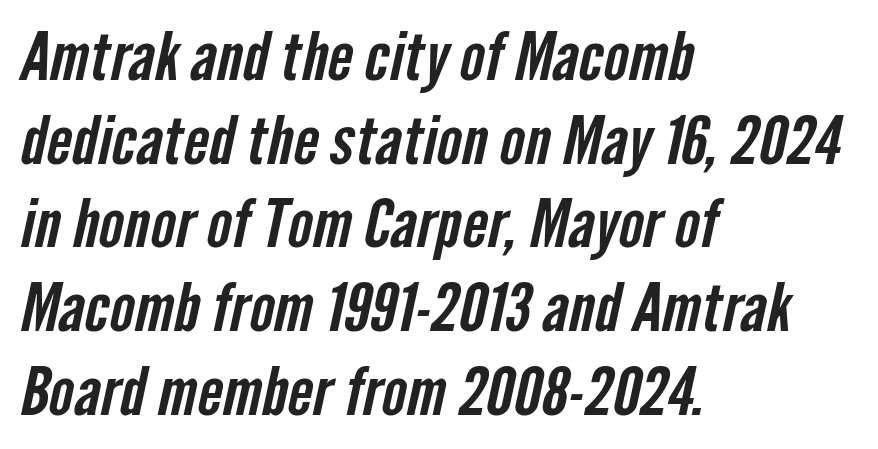
Each word holds together tightly as a unit, with standard inter-letter gaps. A typesetter would call this proportional, since set widths differ per character. Each row of text sits above clean, open space. Vertically, the passage feels balanced, rows spaced as you'd expect.
